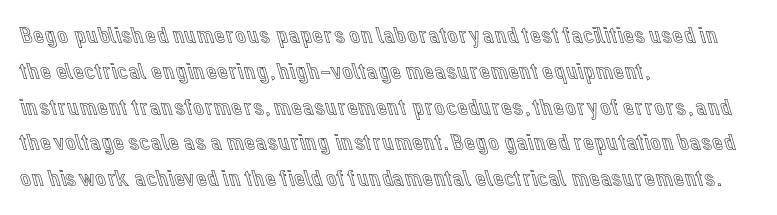
{"underline": "no", "align": "left", "line_spacing": "normal", "line_spacing_ratio": 1.49, "letter_spacing": "normal", "letter_spacing_em": 0.0, "glyph_px": 24}
